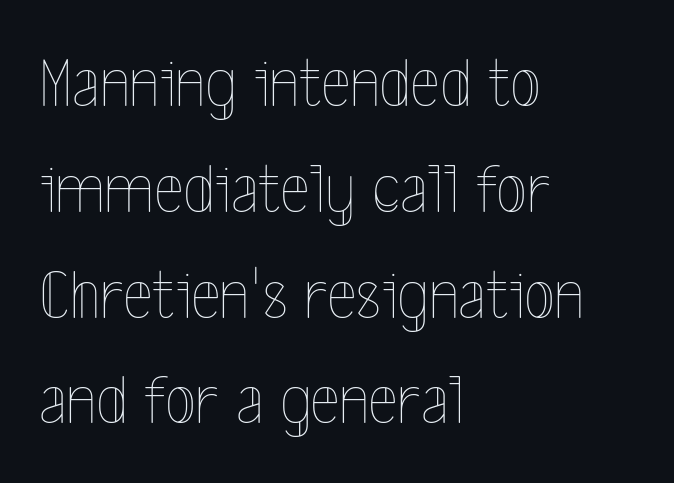
The image shows 71 px thin, condensed type, upright; set left-aligned, normal line spacing (1.49x), normal letter spacing, not underlined; a medium x-height.
